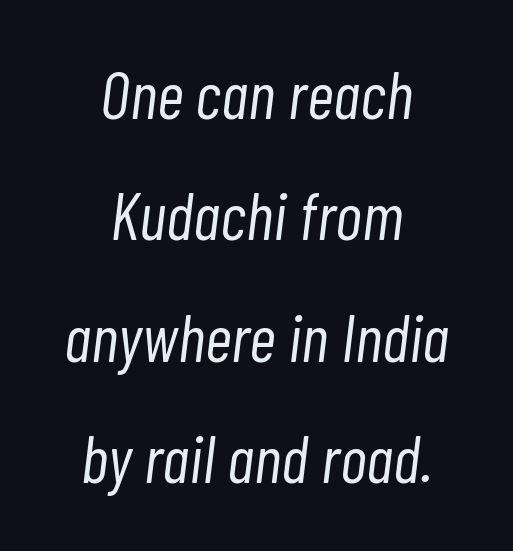
The image shows 66 px light, condensed type, italic (leaning right); set centered, line spacing 1.84x, normal letter spacing, not underlined; low stroke contrast and a medium x-height.
